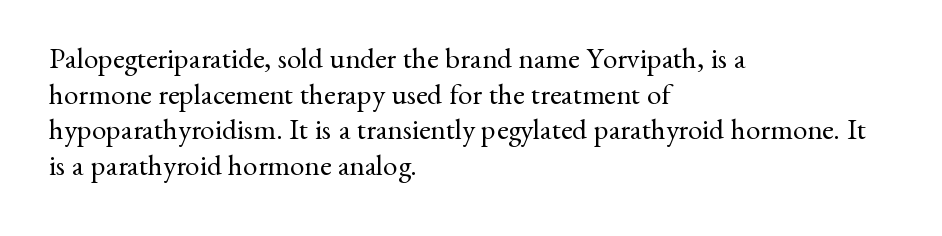
The image shows 29 px regular-weight serif type, upright; set left-aligned, line spacing 1.23x, normal letter spacing, not underlined; medium stroke contrast and a small x-height.
